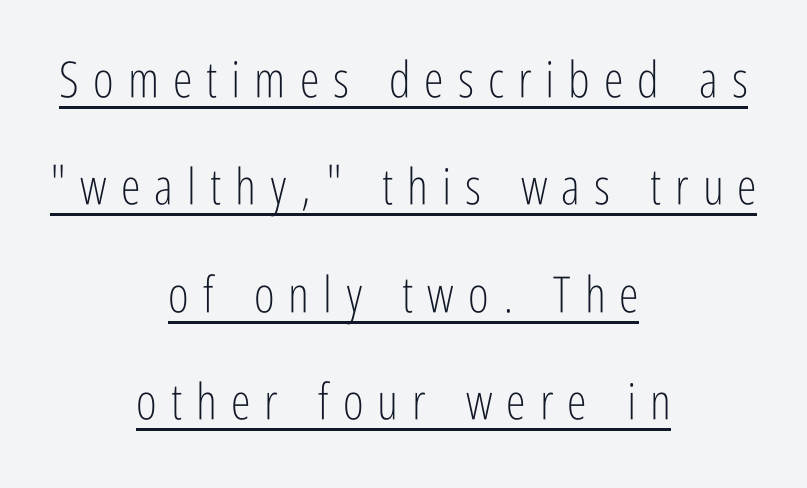
{"serif": "no", "italic": "no", "bold": "no", "weight": "light", "width": "condensed", "stroke_contrast": "low", "x_height": "medium", "monospaced": "no", "underline": "yes", "align": "center", "line_spacing": "loose", "line_spacing_ratio": 2.15, "letter_spacing": "wide", "letter_spacing_em": 0.28, "glyph_px": 50}
